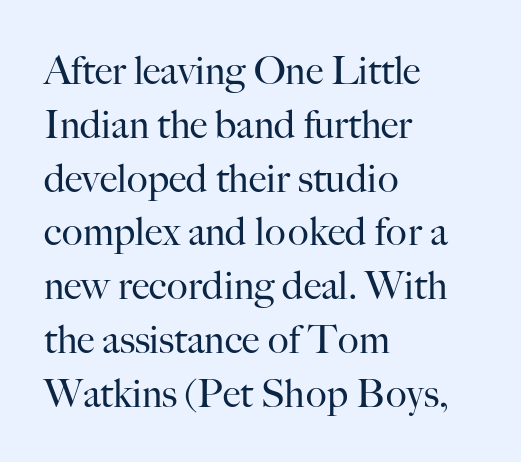
{"serif": "yes", "italic": "no", "bold": "no", "weight": "regular", "width": "normal", "stroke_contrast": "high", "x_height": "small", "monospaced": "no", "underline": "no", "align": "left", "line_spacing": "normal", "line_spacing_ratio": 1.38, "letter_spacing": "normal", "letter_spacing_em": 0.0, "glyph_px": 39}
